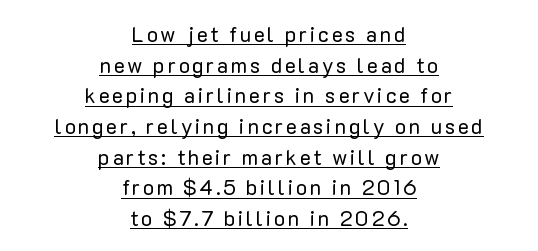
The image shows 21 px text type, upright; set centered, normal line spacing (1.46x), underlined.
